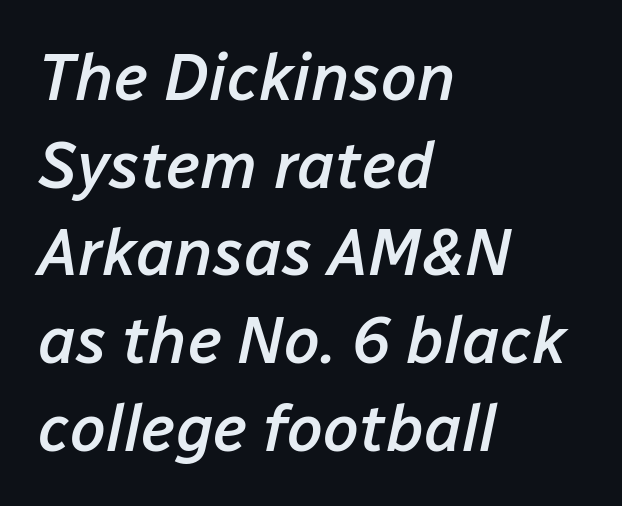
The image shows 65 px semibold type, italic (leaning right); set left-aligned, normal line spacing (1.35x), normal letter spacing, not underlined; low stroke contrast and a medium x-height.
